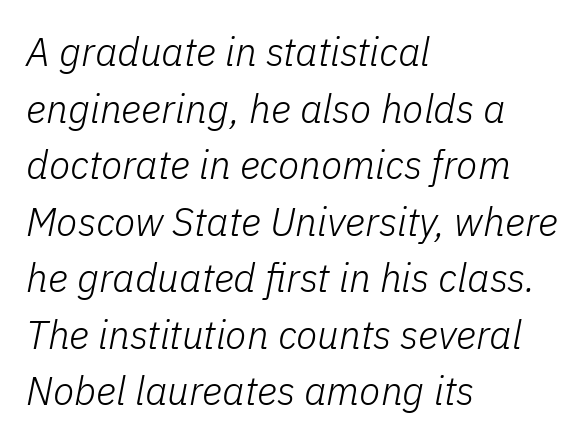
This sample has the flowing, uneven cadence of proportional lettering. Words float on clear page, feet unadorned. Interline gaps are of average width in this sample. These lines stack with their left ends in a neat column.
